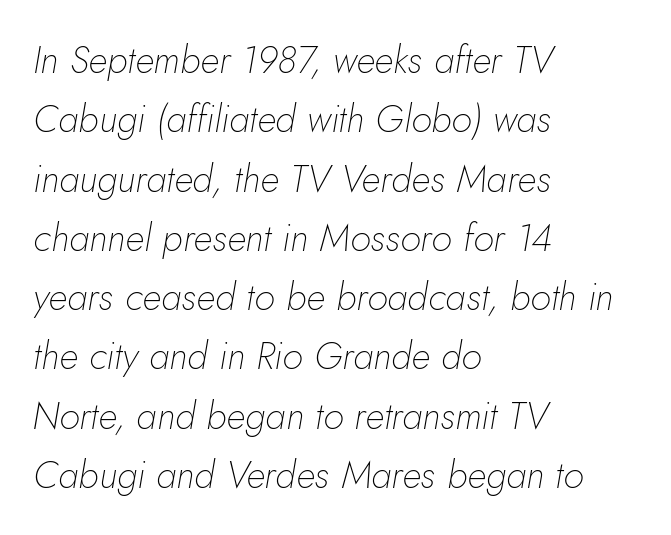
The image shows 38 px thin type, italic (leaning right); set left-aligned, normal line spacing (1.56x), normal letter spacing, not underlined; low stroke contrast and a small x-height.
